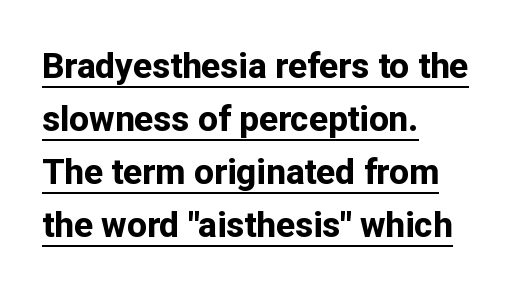
{"serif": "no", "italic": "no", "bold": "yes", "weight": "bold", "width": "normal", "stroke_contrast": "low", "x_height": "medium", "monospaced": "no", "underline": "yes", "align": "left", "line_spacing": "normal", "line_spacing_ratio": 1.51, "letter_spacing": "normal", "letter_spacing_em": 0.0, "glyph_px": 35}
